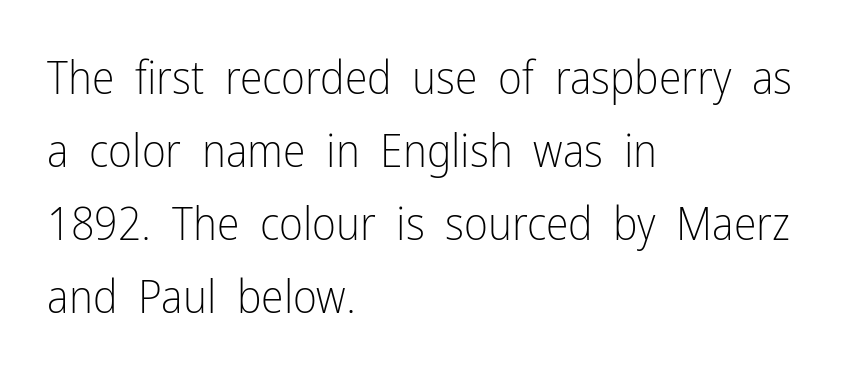
{"serif": "no", "italic": "no", "bold": "no", "weight": "light", "width": "condensed", "stroke_contrast": "low", "x_height": "medium", "monospaced": "no", "underline": "no", "align": "left", "line_spacing": "normal", "line_spacing_ratio": 1.59, "letter_spacing": "normal", "letter_spacing_em": 0.0, "glyph_px": 46}
